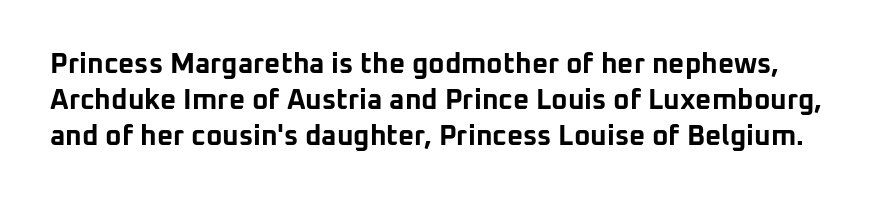
Q: Is the text bold? A: Yes.
Q: Is the text italic (slanted)? A: No, it is upright.
Q: Is the typeface a serif or a sans-serif typeface? A: Sans-serif.
Q: Is the text underlined? A: No.
Q: Is the spacing between letters normal or unusually wide? A: Normal.
Q: Is the spacing between lines tight, normal or loose? A: Normal.
Q: Width (condensed, normal, or wide)? A: Normal.
Q: Stroke contrast? A: Low.
Q: x-height? A: Medium.
Q: Monospaced? A: No.
